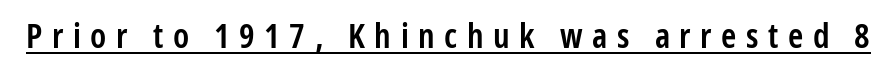
Q: Is the text bold? A: Semi-bold.
Q: Is the text italic (slanted)? A: No, it is upright.
Q: Is the typeface a serif or a sans-serif typeface? A: Sans-serif.
Q: Is the text underlined? A: Yes.
Q: Is the spacing between letters normal or unusually wide? A: Unusually wide.
Q: Width (condensed, normal, or wide)? A: Condensed.
Q: Stroke contrast? A: Low.
Q: x-height? A: Medium.
Q: Monospaced? A: No.
